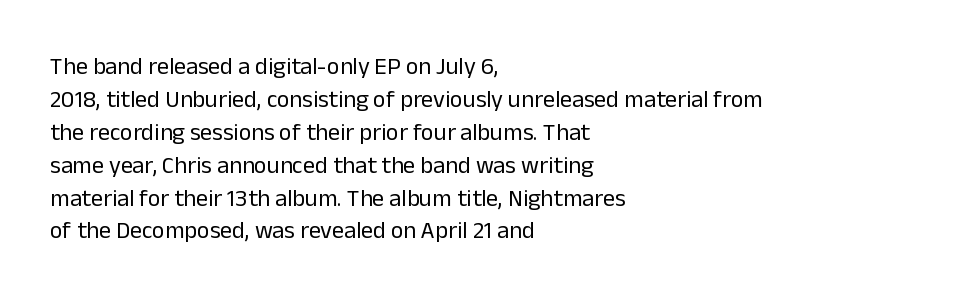
These lines stack with their left ends in a neat column. Letters rest on an invisible, unmarked baseline. The lines sit at an ordinary, default distance from one another. The type sits square on the baseline with zero lean. No letter is thick-stroked: the sample isn't bold. Default kerning and tracking; the words read as compact shapes.
